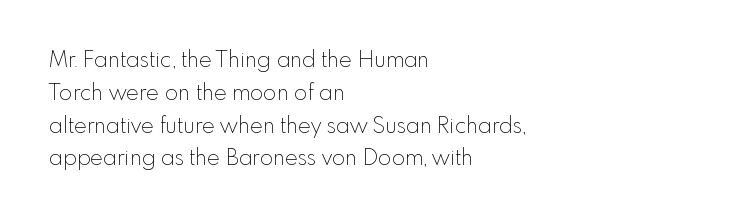
The image shows 22 px text type, upright; set left-aligned, normal line spacing (1.49x), normal letter spacing, not underlined.
